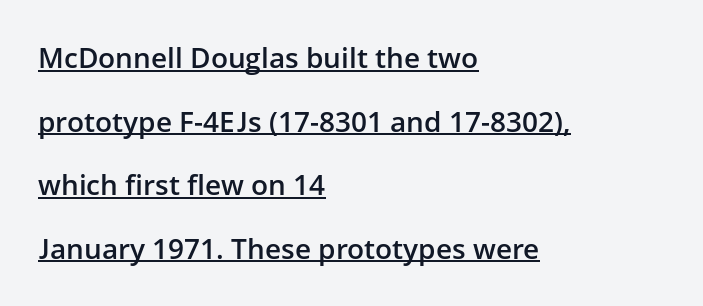
Q: Is the text bold? A: Semi-bold.
Q: Is the text italic (slanted)? A: No, it is upright.
Q: Is the typeface a serif or a sans-serif typeface? A: Sans-serif.
Q: Is the text underlined? A: Yes.
Q: How is the paragraph aligned? A: Left-aligned.
Q: Is the spacing between letters normal or unusually wide? A: Normal.
Q: Is the spacing between lines tight, normal or loose? A: Loose.
Q: Width (condensed, normal, or wide)? A: Normal.
Q: Stroke contrast? A: Low.
Q: x-height? A: Medium.
Q: Monospaced? A: No.
